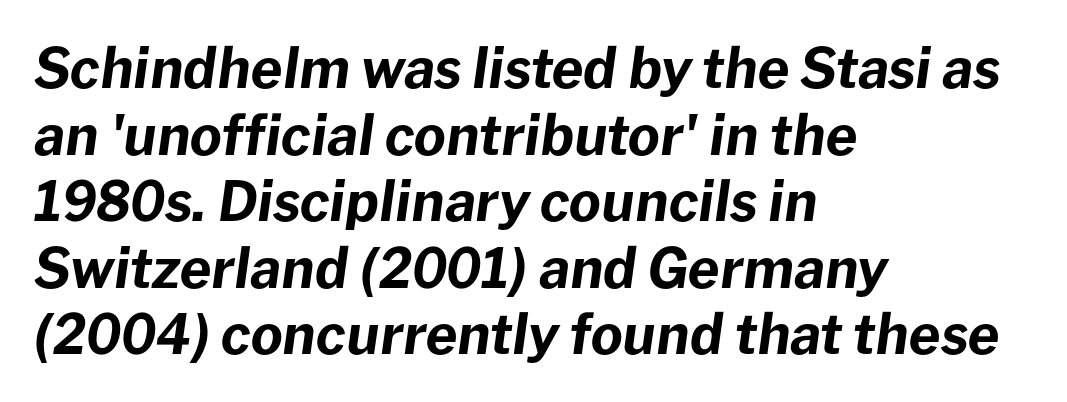
Q: Is the text bold? A: Yes.
Q: Is the text italic (slanted)? A: Yes, it leans right by about 8 degrees.
Q: Is the text underlined? A: No.
Q: How is the paragraph aligned? A: Left-aligned.
Q: Is the spacing between letters normal or unusually wide? A: Normal.
Q: Width (condensed, normal, or wide)? A: Normal.
Q: Stroke contrast? A: Low.
Q: x-height? A: Medium.
Q: Monospaced? A: No.
